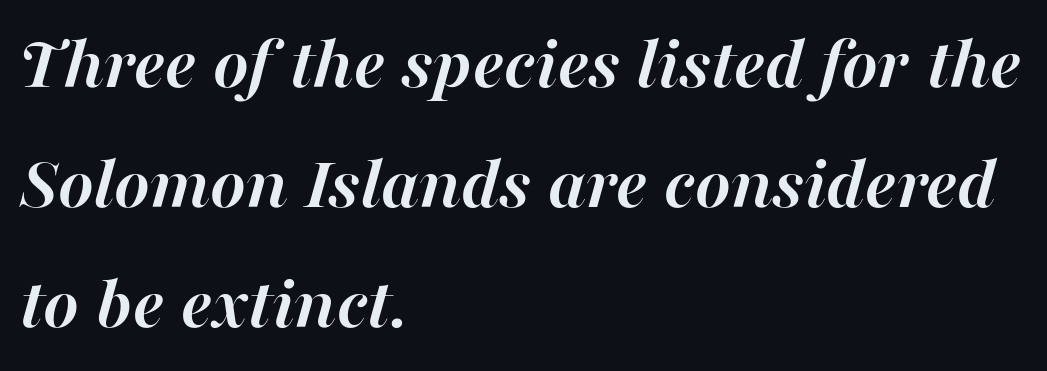
Q: Is the text bold? A: Yes.
Q: Is the text italic (slanted)? A: Yes, it leans right by about 16 degrees.
Q: Is the text underlined? A: No.
Q: How is the paragraph aligned? A: Left-aligned.
Q: Is the spacing between letters normal or unusually wide? A: Normal.
Q: Is the spacing between lines tight, normal or loose? A: Normal.
Q: Width (condensed, normal, or wide)? A: Normal.
Q: Stroke contrast? A: High.
Q: x-height? A: Medium.
Q: Monospaced? A: No.
